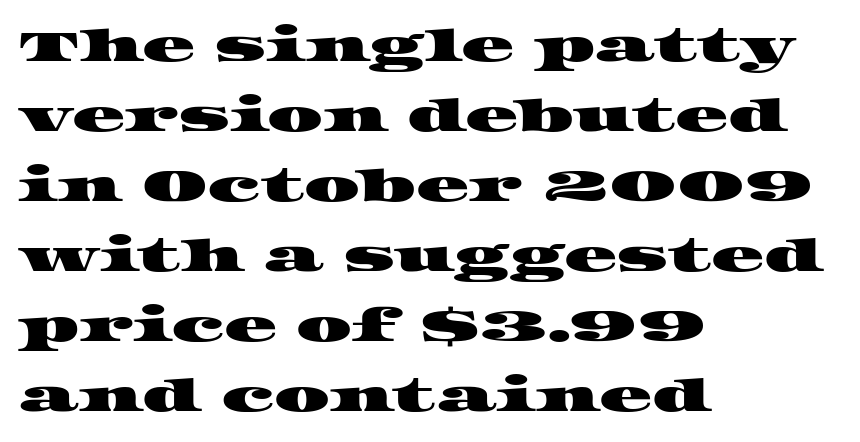
Check under the words: just untouched page. Is this a sans? No — the strokes have serifs. Short note: letters normally spaced. You could not count columns in this text — the font is proportionally spaced. Interline gaps are of average width in this sample.
